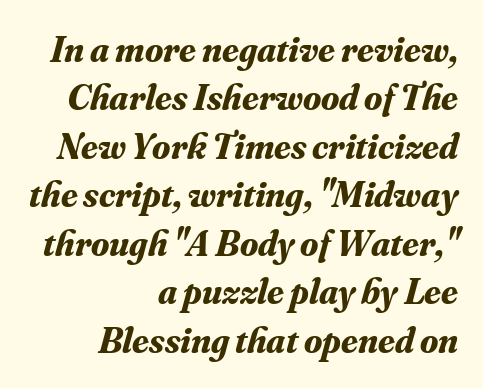
Q: Is the text bold? A: Yes.
Q: Is the text italic (slanted)? A: Yes, it leans right by about 16 degrees.
Q: Is the typeface a serif or a sans-serif typeface? A: Serif.
Q: Is the text underlined? A: No.
Q: How is the paragraph aligned? A: Right-aligned.
Q: Is the spacing between letters normal or unusually wide? A: Normal.
Q: Is the spacing between lines tight, normal or loose? A: Normal.
Q: Width (condensed, normal, or wide)? A: Normal.
Q: Stroke contrast? A: Medium.
Q: x-height? A: Small.
Q: Monospaced? A: No.
